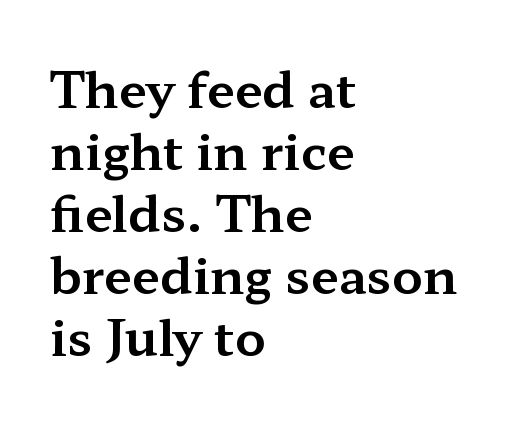
Q: Is the text italic (slanted)? A: No, it is upright.
Q: Is the typeface a serif or a sans-serif typeface? A: Serif.
Q: Is the text underlined? A: No.
Q: How is the paragraph aligned? A: Left-aligned.
Q: Is the spacing between letters normal or unusually wide? A: Normal.
Q: Width (condensed, normal, or wide)? A: Wide.
Q: Stroke contrast? A: Medium.
Q: x-height? A: Medium.
Q: Monospaced? A: No.
